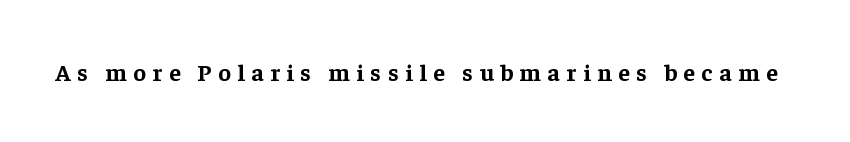
{"italic": "no", "bold": "yes", "underline": "no", "letter_spacing": "wide", "letter_spacing_em": 0.27, "glyph_px": 24}
